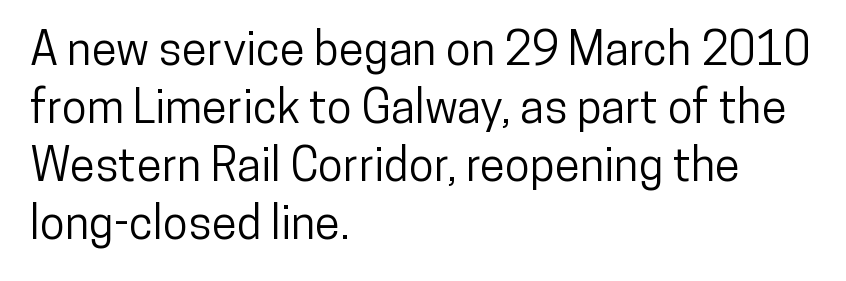
The gap between lines stays unmarked. Looks like regular typesetting: each glyph gets only the width it needs. The ragged edge is on the right, which tells us the setting is flush left. The lines sit at an ordinary, default distance from one another. A typesetter would mark this as roman, not italic.
